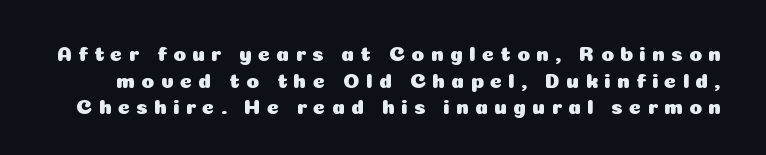
These lines sit exactly where default settings would place them. The lettering stays uniformly vertical, giving the passage a roman look. Underline: absent. Loose tracking; the words dissolve into strings of separated letters.
